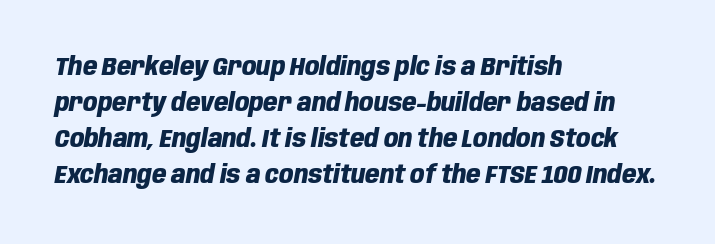
Regarding leading, the lines here are spaced in the standard way. The face used here has the dense, thick strokes of a bold. In terms of letterspacing, this is plain default setting. Check the space under the baseline: it is left empty.
